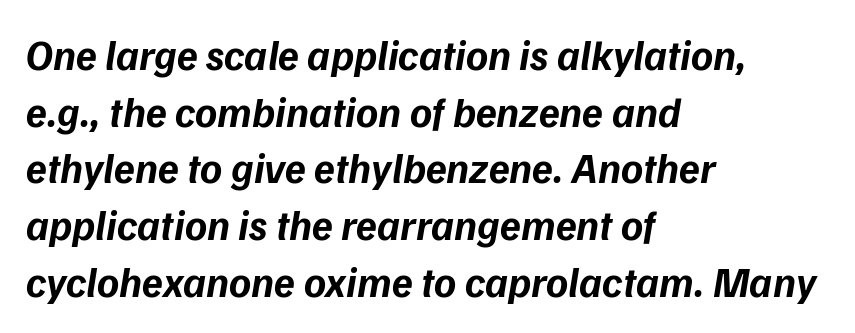
{"italic": "yes", "lean": "right", "slant_degrees": 9, "bold": "yes", "weight": "bold", "width": "normal", "stroke_contrast": "low", "x_height": "medium", "monospaced": "no", "underline": "no", "align": "left", "line_spacing": "normal", "line_spacing_ratio": 1.35, "letter_spacing": "normal", "letter_spacing_em": 0.0, "glyph_px": 42}
